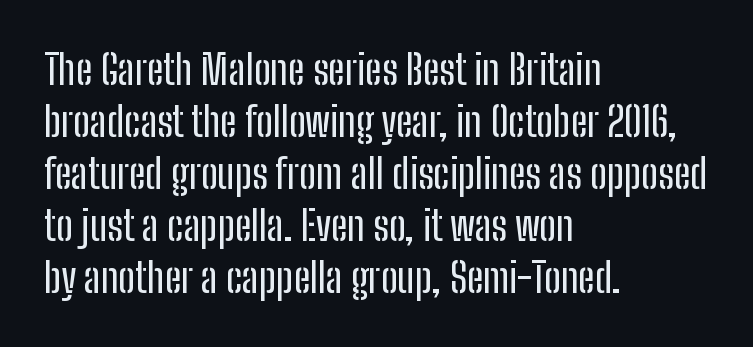
{"serif": "no", "italic": "no", "width": "condensed", "stroke_contrast": "low", "x_height": "medium", "monospaced": "no", "underline": "no", "align": "left", "line_spacing": "normal", "line_spacing_ratio": 1.27, "letter_spacing": "normal", "letter_spacing_em": 0.0, "glyph_px": 41}
